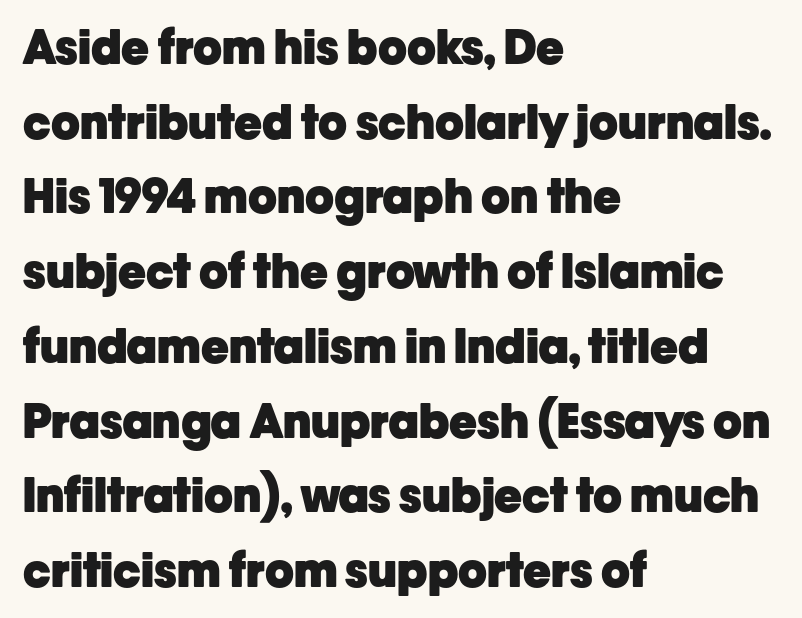
Q: Is the text bold? A: Yes.
Q: Is the text italic (slanted)? A: No, it is upright.
Q: Is the typeface a serif or a sans-serif typeface? A: Sans-serif.
Q: Is the text underlined? A: No.
Q: How is the paragraph aligned? A: Left-aligned.
Q: Is the spacing between letters normal or unusually wide? A: Normal.
Q: Is the spacing between lines tight, normal or loose? A: Normal.
Q: Width (condensed, normal, or wide)? A: Normal.
Q: Stroke contrast? A: Low.
Q: x-height? A: Medium.
Q: Monospaced? A: No.
